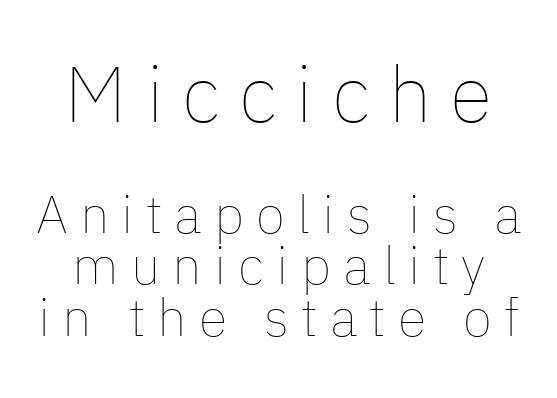
The typeface has the unassuming heft of standard copy or less. You could barely slide anything between these rows. The typography opts for an upright posture over an oblique one. Characters follow at a spacing far wider than the type designer built in. Bare-footed words on every line.
